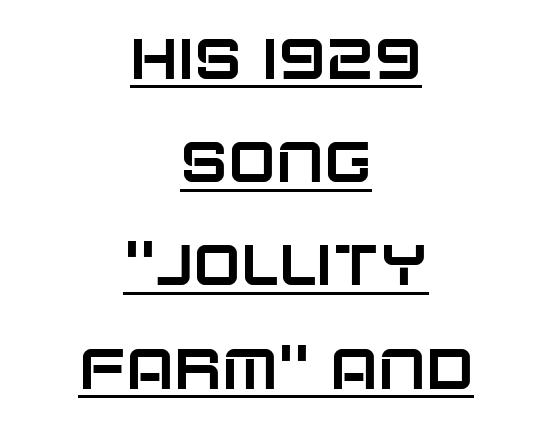
The image shows 57 px sans-serif type, upright; set centered, line spacing 1.81x, normal letter spacing, underlined; low stroke contrast and a large x-height.
